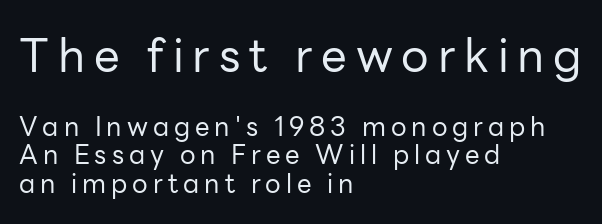
Q: Is the text bold? A: No.
Q: Is the text italic (slanted)? A: No, it is upright.
Q: Is the typeface a serif or a sans-serif typeface? A: Sans-serif.
Q: Is the text underlined? A: No.
Q: How is the paragraph aligned? A: Left-aligned.
Q: Is the spacing between lines tight, normal or loose? A: Tight.
Q: Which block of text is set in a larger size, the first (top) or the second (bottom)? A: The first (top) one.
Q: Width (condensed, normal, or wide)? A: Normal.
Q: Stroke contrast? A: Low.
Q: x-height? A: Medium.
Q: Monospaced? A: No.
